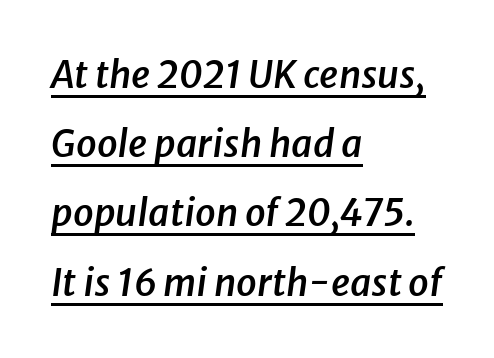
Q: Is the text bold? A: Semi-bold.
Q: Is the text italic (slanted)? A: Yes, it leans right by about 8 degrees.
Q: Is the text underlined? A: Yes.
Q: How is the paragraph aligned? A: Left-aligned.
Q: Is the spacing between letters normal or unusually wide? A: Normal.
Q: Width (condensed, normal, or wide)? A: Normal.
Q: Stroke contrast? A: Low.
Q: x-height? A: Medium.
Q: Monospaced? A: No.
